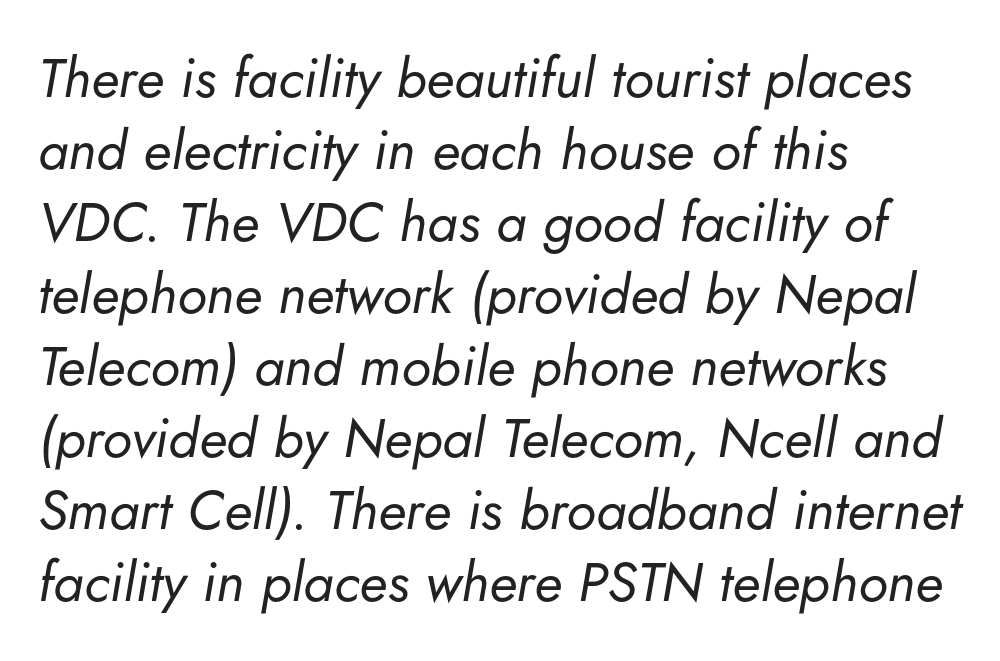
Q: Is the text bold? A: No.
Q: Is the text italic (slanted)? A: Yes, it leans right by about 5 degrees.
Q: Is the text underlined? A: No.
Q: How is the paragraph aligned? A: Left-aligned.
Q: Is the spacing between letters normal or unusually wide? A: Normal.
Q: Is the spacing between lines tight, normal or loose? A: Normal.
Q: Width (condensed, normal, or wide)? A: Normal.
Q: Stroke contrast? A: Low.
Q: x-height? A: Small.
Q: Monospaced? A: No.
